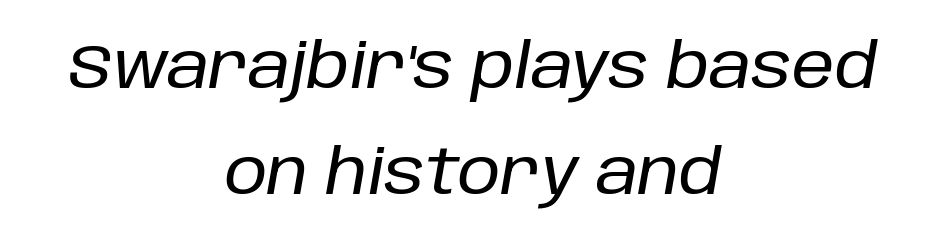
The image shows 61 px text type, italic (leaning right); set centered, line spacing 1.74x, normal letter spacing, not underlined; low stroke contrast and a large x-height.
